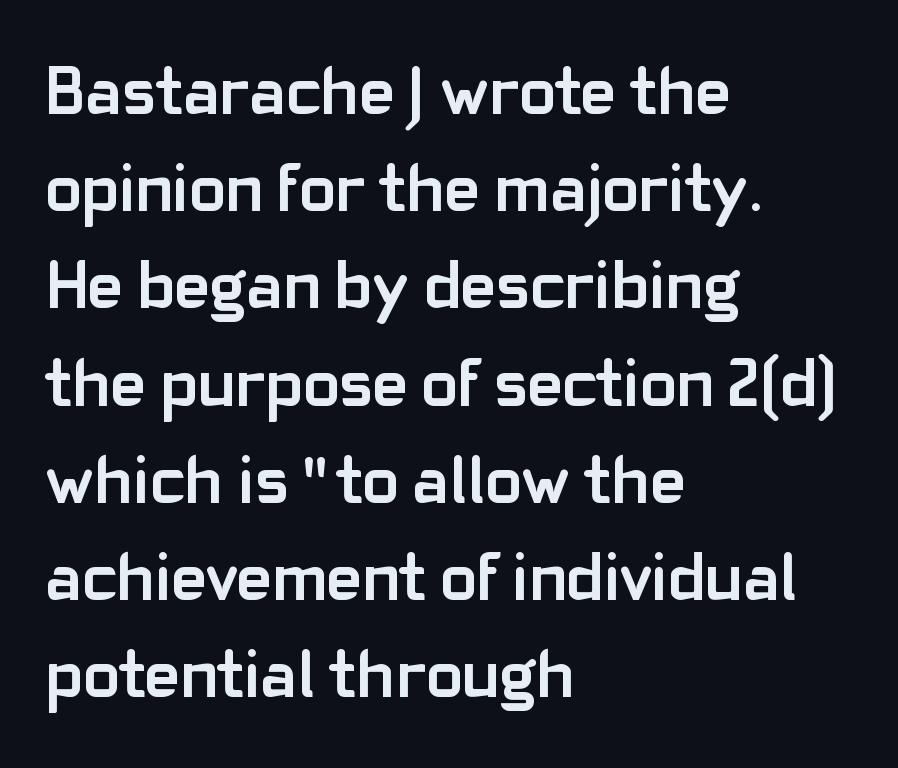
Q: Is the text bold? A: Yes.
Q: Is the text italic (slanted)? A: No, it is upright.
Q: Is the typeface a serif or a sans-serif typeface? A: Sans-serif.
Q: Is the text underlined? A: No.
Q: How is the paragraph aligned? A: Left-aligned.
Q: Is the spacing between letters normal or unusually wide? A: Normal.
Q: Is the spacing between lines tight, normal or loose? A: Normal.
Q: Width (condensed, normal, or wide)? A: Normal.
Q: Stroke contrast? A: Low.
Q: x-height? A: Medium.
Q: Monospaced? A: No.
